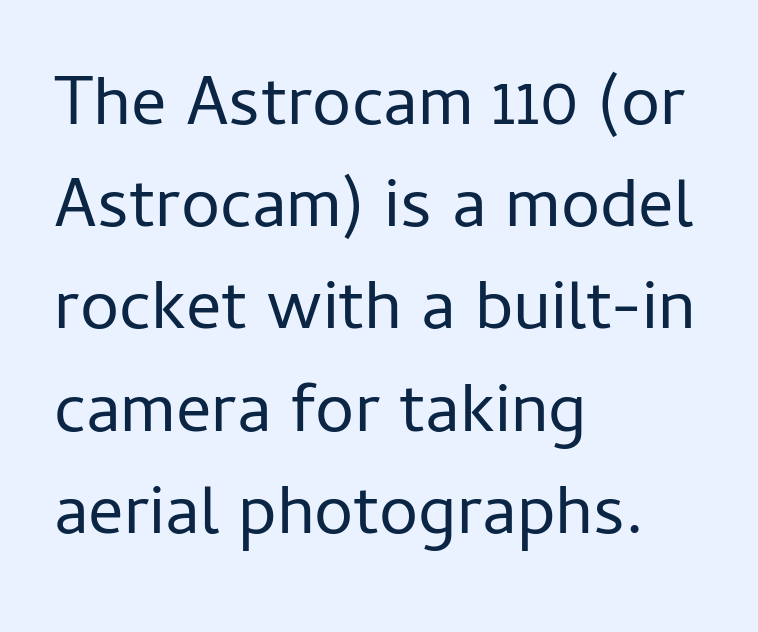
{"serif": "no", "italic": "no", "bold": "no", "weight": "regular", "width": "normal", "stroke_contrast": "low", "x_height": "medium", "monospaced": "no", "underline": "no", "align": "left", "line_spacing": "normal", "line_spacing_ratio": 1.46, "letter_spacing": "normal", "letter_spacing_em": 0.0, "glyph_px": 70}
